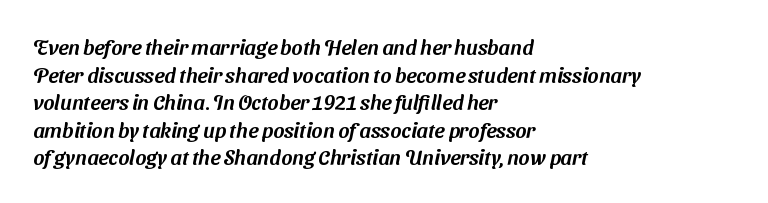
The image shows 21 px text type; set left-aligned, normal line spacing (1.31x), normal letter spacing, not underlined.
